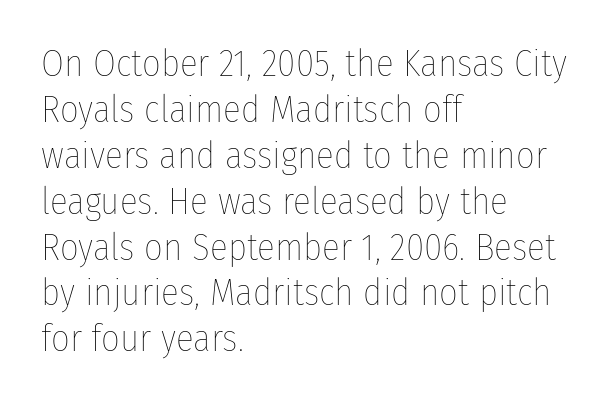
Q: Is the text bold? A: No.
Q: Is the text italic (slanted)? A: No, it is upright.
Q: Is the text underlined? A: No.
Q: How is the paragraph aligned? A: Left-aligned.
Q: Is the spacing between letters normal or unusually wide? A: Normal.
Q: Width (condensed, normal, or wide)? A: Condensed.
Q: Stroke contrast? A: Low.
Q: x-height? A: Medium.
Q: Monospaced? A: No.
